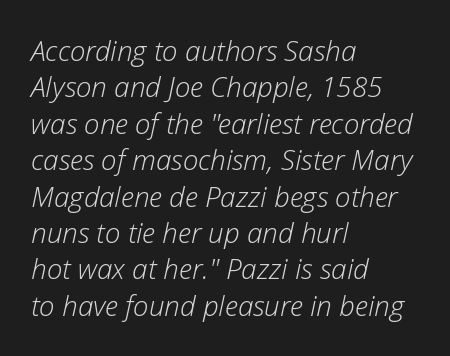
Q: Is the text bold? A: No.
Q: Is the text italic (slanted)? A: Yes, it leans right by about 12 degrees.
Q: Is the text underlined? A: No.
Q: How is the paragraph aligned? A: Left-aligned.
Q: Is the spacing between letters normal or unusually wide? A: Normal.
Q: Is the spacing between lines tight, normal or loose? A: Normal.
Q: Width (condensed, normal, or wide)? A: Normal.
Q: Stroke contrast? A: Low.
Q: x-height? A: Medium.
Q: Monospaced? A: No.
